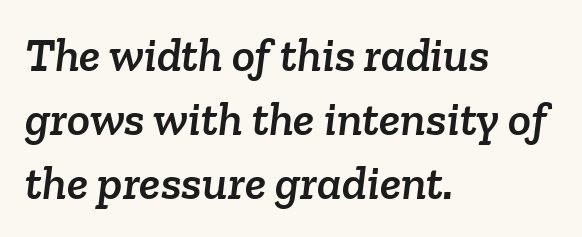
Descenders are the only things crossing below the line. One glance says typical: line gaps are just what's usual. Proportional: the letters do not fall into vertical columns. What kind of face is this? One with serifs.
